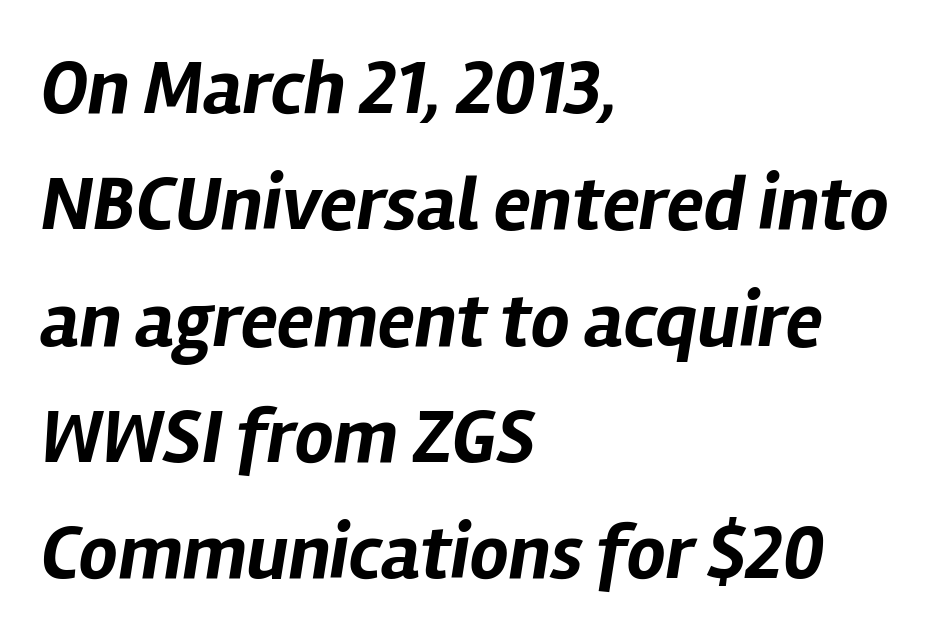
{"italic": "yes", "lean": "right", "slant_degrees": 12, "bold": "yes", "weight": "bold", "width": "normal", "stroke_contrast": "low", "x_height": "medium", "monospaced": "no", "underline": "no", "align": "left", "line_spacing": "normal", "line_spacing_ratio": 1.51, "letter_spacing": "normal", "letter_spacing_em": 0.0, "glyph_px": 77}
